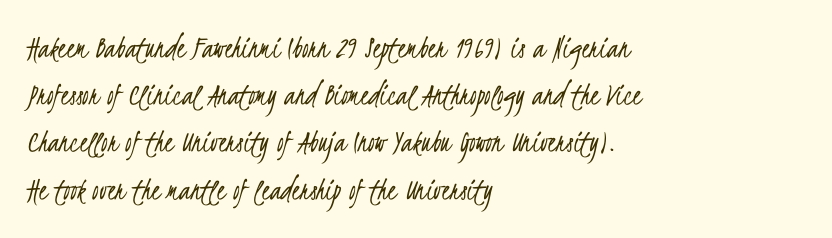
{"serif": "no", "bold": "no", "weight": "light", "width": "condensed", "stroke_contrast": "low", "x_height": "small", "monospaced": "no", "underline": "no", "align": "left", "line_spacing": "normal", "line_spacing_ratio": 1.43, "letter_spacing": "normal", "letter_spacing_em": 0.0, "glyph_px": 33}
